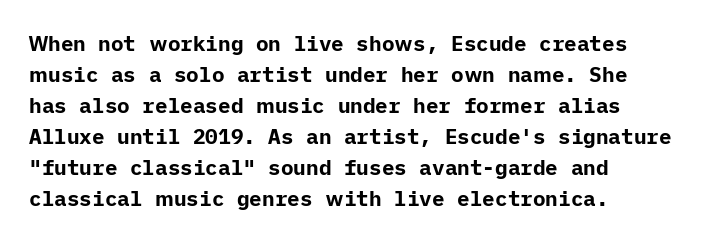
{"italic": "no", "bold": "yes", "underline": "no", "align": "left", "line_spacing": "normal", "line_spacing_ratio": 1.48, "letter_spacing": "normal", "letter_spacing_em": 0.0, "glyph_px": 21}
